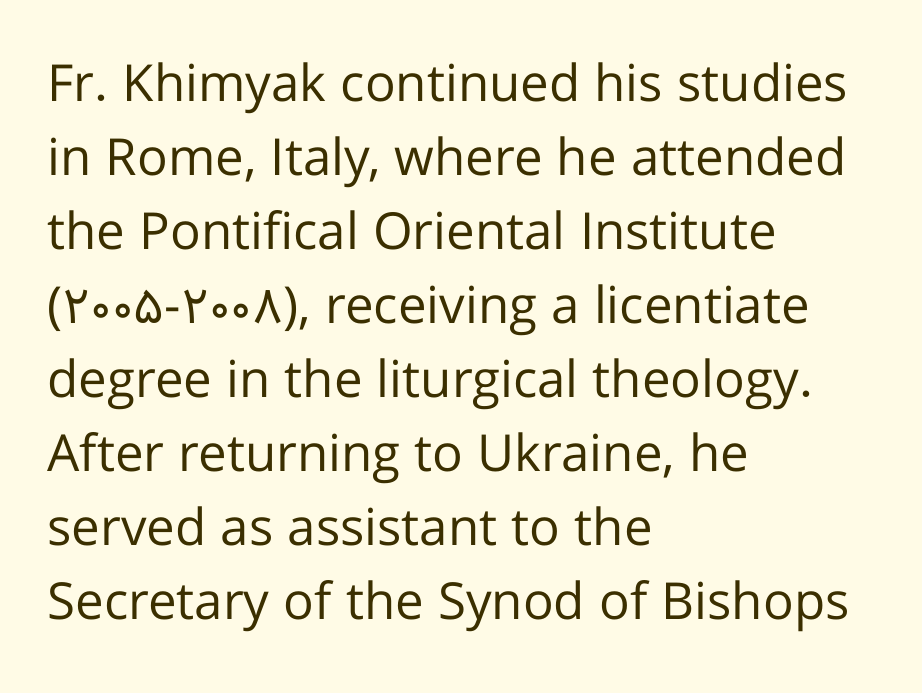
If you drew a line through each stem, it would be perfectly vertical. Heft: none added — not bold. This sample uses a sans-serif face. Evenly set lines give the paragraph a standard silhouette. Each row of text sits above clean, open space.
